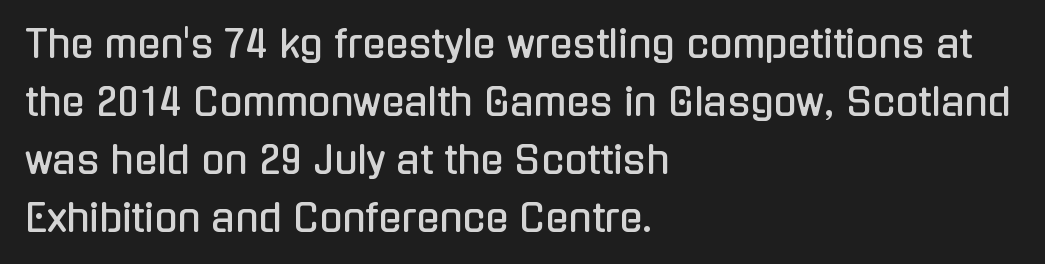
Between one letter and the next there's only the usual sliver of space. Honestly, there is no underline to notice here at all. This is sans-serif lettering, the kind often seen on screens and signage. Each new line begins a customary step beneath the previous one. The setting favours the left margin, as ordinary paragraphs usually do.
